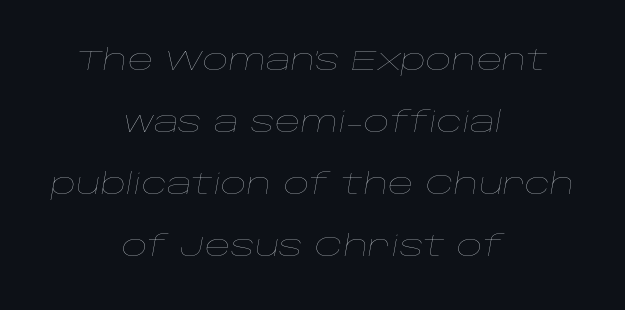
These lines are centered, leaving both edges ragged. How are the letters spaced? Ordinarily, with no added tracking. The letters look calm and open, with moderate or lighter stems. Line spacing here is loose. Slanted lettering throughout.
